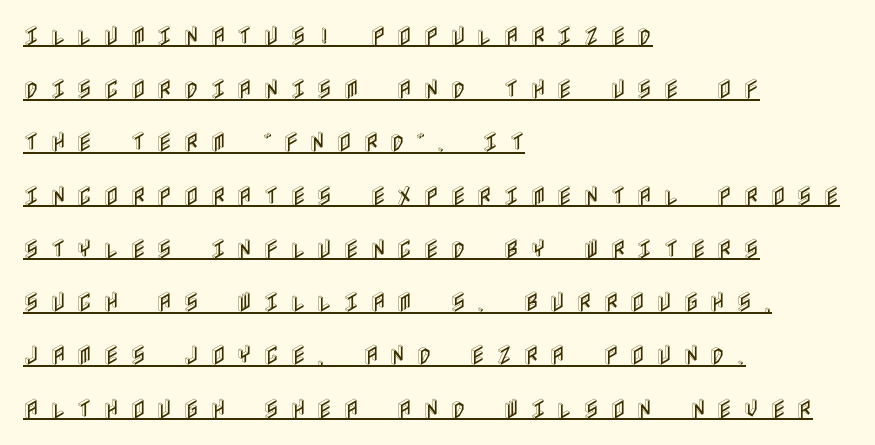
The lettering is marked with a stroke running underneath it. Glyph-to-glyph distance is far greater than everyday printed text. Line beginnings align vertically; line endings do not. Is there much room between lines? Yes — plenty of vertical air separates them.
